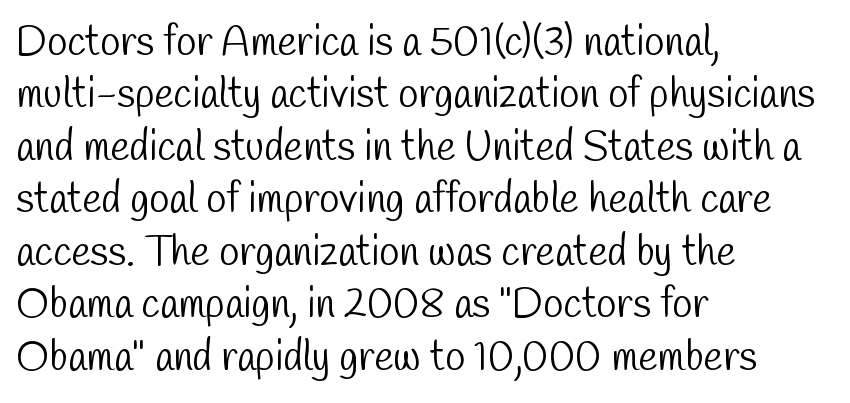
Q: Is the text bold? A: No.
Q: Is the typeface a serif or a sans-serif typeface? A: Sans-serif.
Q: Is the text underlined? A: No.
Q: How is the paragraph aligned? A: Left-aligned.
Q: Is the spacing between letters normal or unusually wide? A: Normal.
Q: Is the spacing between lines tight, normal or loose? A: Normal.
Q: Width (condensed, normal, or wide)? A: Condensed.
Q: Stroke contrast? A: Low.
Q: x-height? A: Medium.
Q: Monospaced? A: No.
